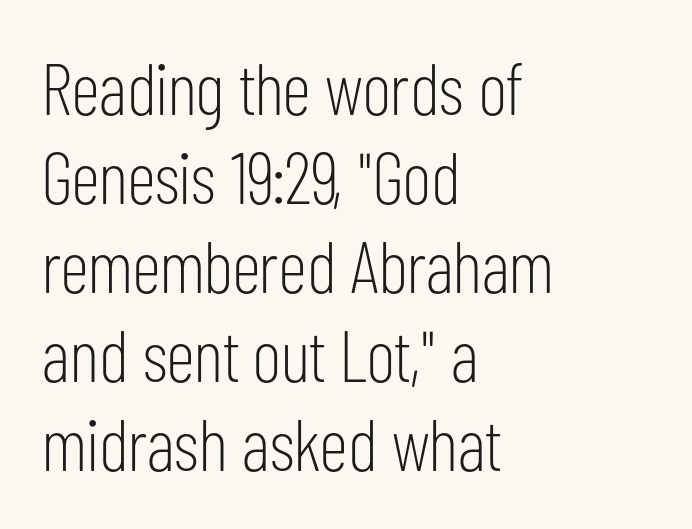
The image shows 73 px light, condensed sans-serif type, upright; set left-aligned, line spacing 1.22x, normal letter spacing, not underlined; low stroke contrast and a medium x-height.
